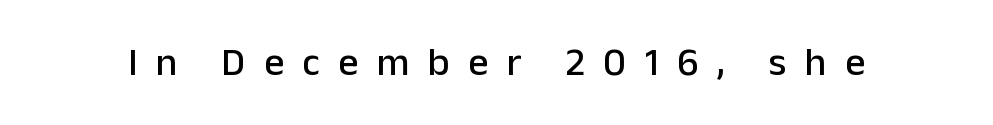
{"serif": "no", "italic": "no", "width": "normal", "stroke_contrast": "low", "x_height": "medium", "monospaced": "no", "underline": "no", "letter_spacing": "wide", "letter_spacing_em": 0.46, "glyph_px": 40}
